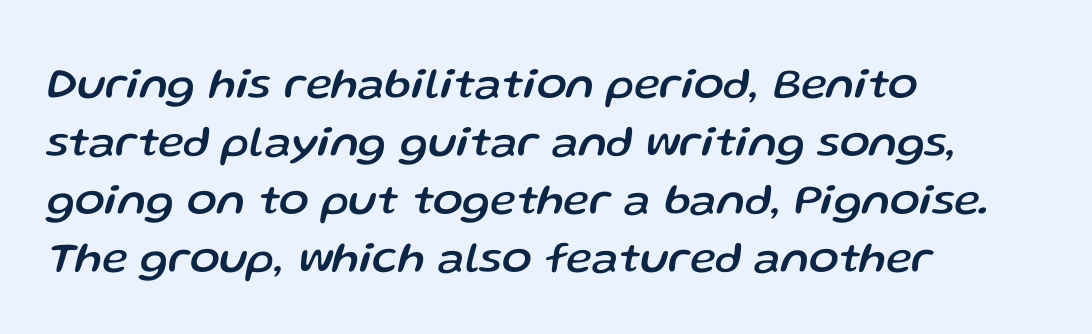
Q: Is the text italic (slanted)? A: Yes, it leans right by about 13 degrees.
Q: Is the text underlined? A: No.
Q: How is the paragraph aligned? A: Left-aligned.
Q: Is the spacing between letters normal or unusually wide? A: Normal.
Q: Is the spacing between lines tight, normal or loose? A: Normal.
Q: Width (condensed, normal, or wide)? A: Normal.
Q: Stroke contrast? A: Low.
Q: x-height? A: Medium.
Q: Monospaced? A: No.
